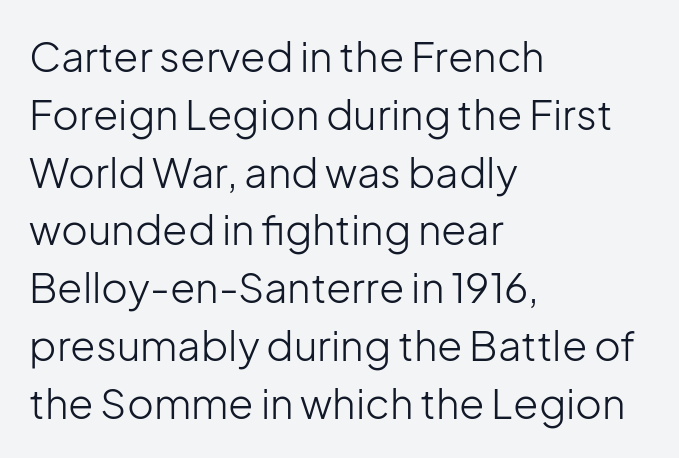
The image shows 41 px light sans-serif type, upright; set left-aligned, normal line spacing (1.41x), normal letter spacing, not underlined; low stroke contrast and a medium x-height.
